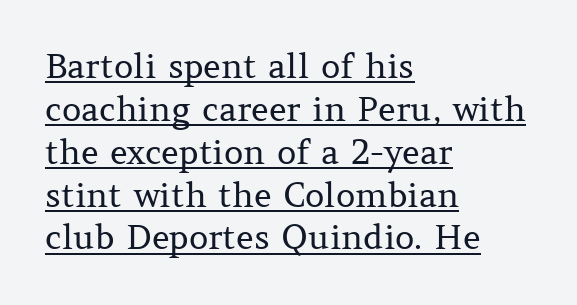
Q: Is the text bold? A: No.
Q: Is the text italic (slanted)? A: No, it is upright.
Q: Is the typeface a serif or a sans-serif typeface? A: Serif.
Q: Is the text underlined? A: Yes.
Q: How is the paragraph aligned? A: Left-aligned.
Q: Is the spacing between letters normal or unusually wide? A: Normal.
Q: Is the spacing between lines tight, normal or loose? A: Normal.
Q: Width (condensed, normal, or wide)? A: Normal.
Q: Stroke contrast? A: Medium.
Q: x-height? A: Medium.
Q: Monospaced? A: No.
